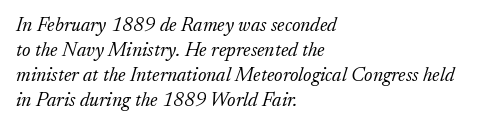
The image shows 20 px text type, italic (leaning right); set left-aligned, normal line spacing (1.25x), normal letter spacing, not underlined.
